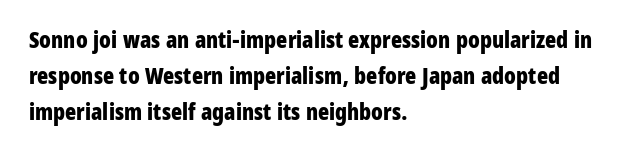
The image shows 23 px bold type, upright; set left-aligned, normal line spacing (1.56x), normal letter spacing, not underlined.
